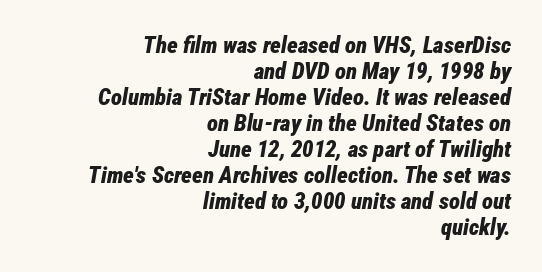
Q: Is the text bold? A: Yes.
Q: Is the text italic (slanted)? A: Yes, it leans right by about 12 degrees.
Q: Is the text underlined? A: No.
Q: How is the paragraph aligned? A: Right-aligned.
Q: Is the spacing between letters normal or unusually wide? A: Normal.
Q: Is the spacing between lines tight, normal or loose? A: Tight.
